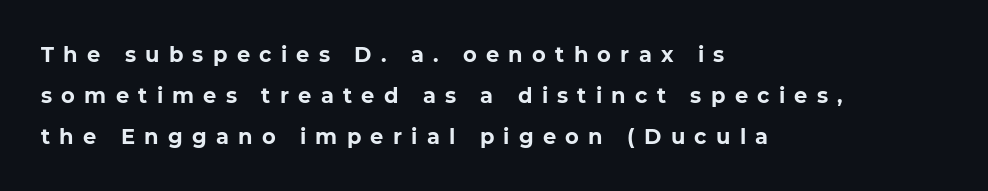
The image shows 21 px bold type; set left-aligned, loose line spacing (1.95x), unusually wide letter spacing (+0.44 em), not underlined.
